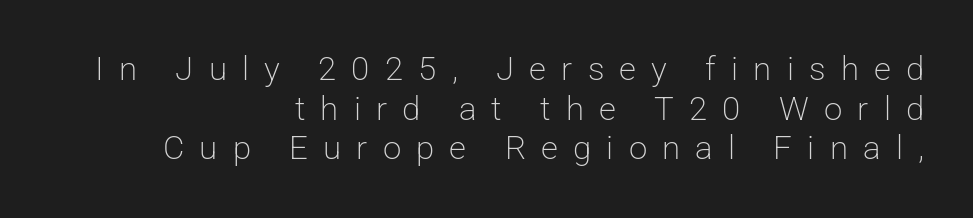
Q: Is the text bold? A: No.
Q: Is the text italic (slanted)? A: No, it is upright.
Q: Is the typeface a serif or a sans-serif typeface? A: Sans-serif.
Q: Is the text underlined? A: No.
Q: How is the paragraph aligned? A: Right-aligned.
Q: Is the spacing between letters normal or unusually wide? A: Unusually wide.
Q: Width (condensed, normal, or wide)? A: Normal.
Q: Stroke contrast? A: Low.
Q: x-height? A: Medium.
Q: Monospaced? A: No.
